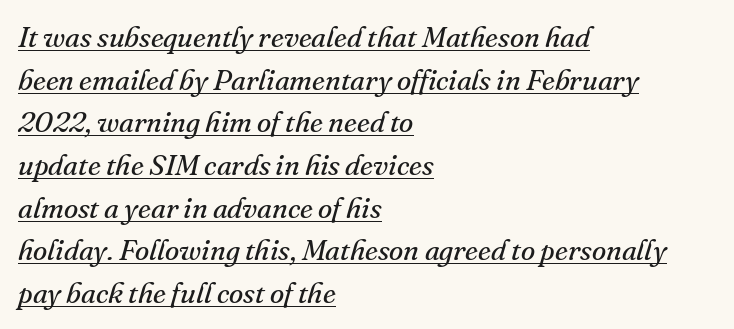
Q: Is the text bold? A: No.
Q: Is the text italic (slanted)? A: Yes, it leans right by about 16 degrees.
Q: Is the typeface a serif or a sans-serif typeface? A: Serif.
Q: Is the text underlined? A: Yes.
Q: How is the paragraph aligned? A: Left-aligned.
Q: Is the spacing between letters normal or unusually wide? A: Normal.
Q: Is the spacing between lines tight, normal or loose? A: Normal.
Q: Width (condensed, normal, or wide)? A: Normal.
Q: Stroke contrast? A: Medium.
Q: x-height? A: Small.
Q: Monospaced? A: No.
